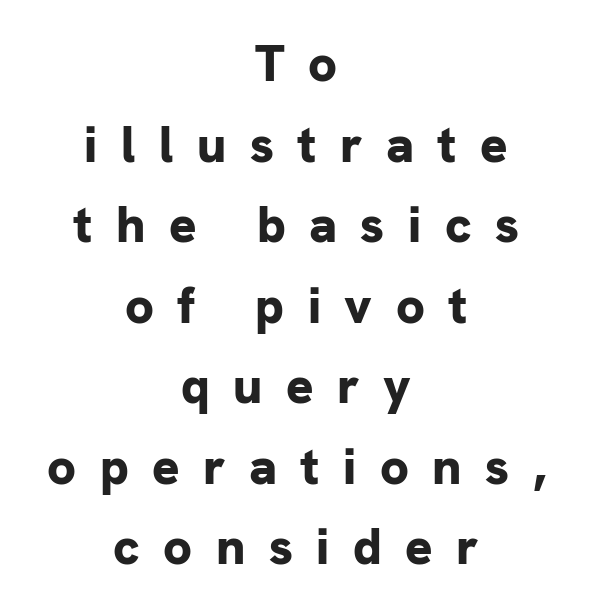
Q: Is the text bold? A: Yes.
Q: Is the text italic (slanted)? A: No, it is upright.
Q: Is the typeface a serif or a sans-serif typeface? A: Sans-serif.
Q: Is the text underlined? A: No.
Q: How is the paragraph aligned? A: Centered.
Q: Is the spacing between letters normal or unusually wide? A: Unusually wide.
Q: Is the spacing between lines tight, normal or loose? A: Normal.
Q: Width (condensed, normal, or wide)? A: Normal.
Q: Stroke contrast? A: Low.
Q: x-height? A: Medium.
Q: Monospaced? A: No.
